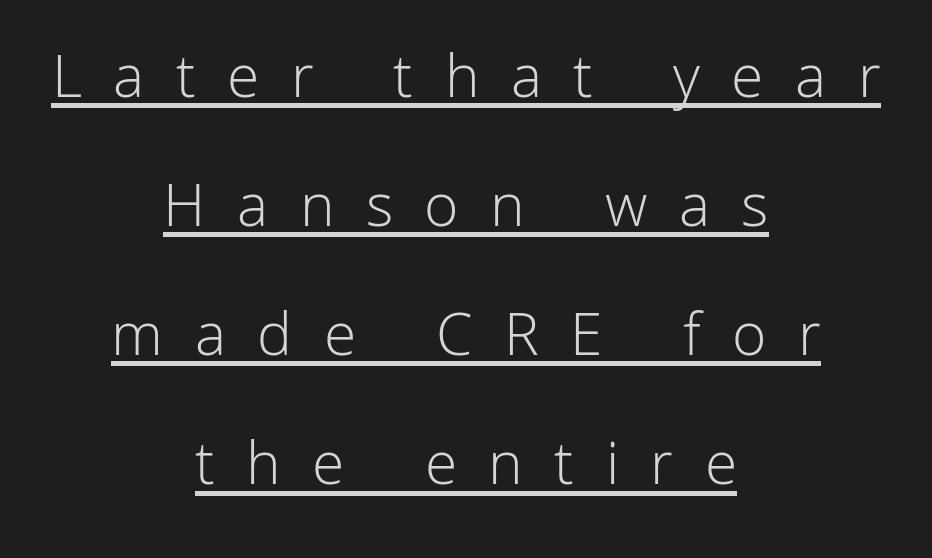
Which margin do the lines hug? Neither — every line sits in the middle. The type is letterspaced generously, with wide tracking. Each letter keeps its own natural width here, so spacing adapts to shape. Letterform terminals end flat and unadorned throughout the passage. Widely set lines give the paragraph a tall, airy silhouette.
